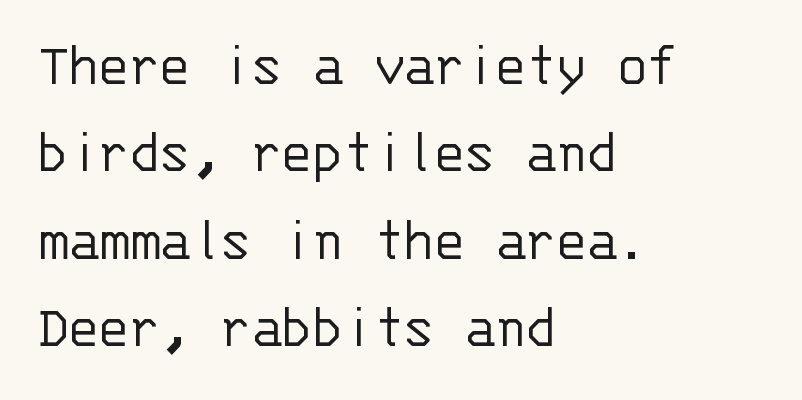
The image shows 62 px light sans-serif type, upright, monospaced; set left-aligned, normal line spacing (1.41x), normal letter spacing, not underlined; low stroke contrast and a large x-height.
